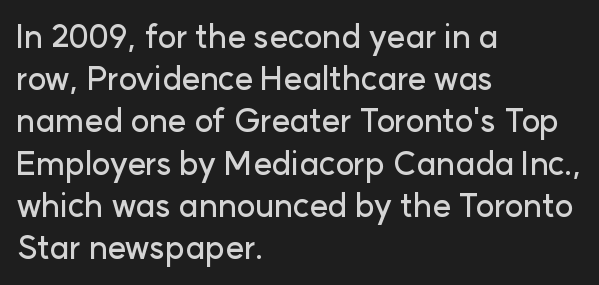
Each line starts at the same left margin while the right side varies. Ascenders rise straight up at ninety degrees. Each word holds together tightly as a unit, with standard inter-letter gaps. Quick note: interline space is typical.
